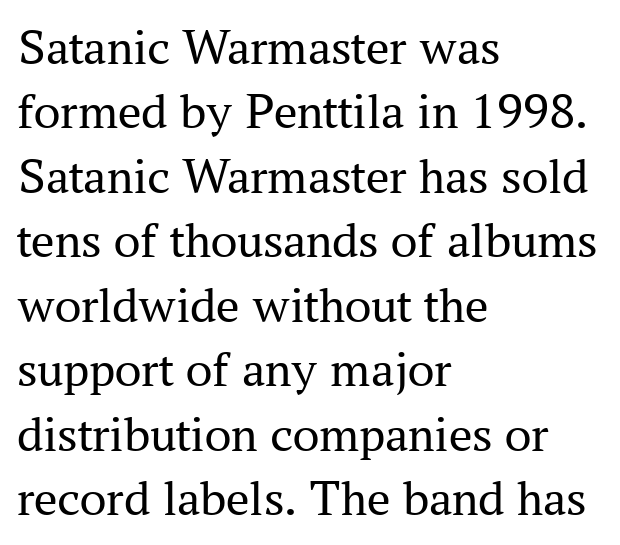
The image shows 52 px regular-weight serif type, upright; set left-aligned, line spacing 1.24x, normal letter spacing, not underlined; medium stroke contrast and a medium x-height.
